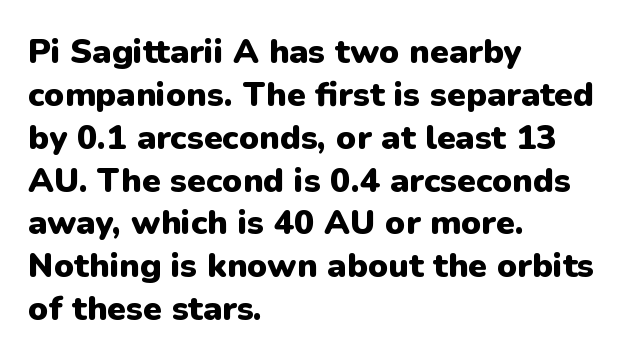
Q: Is the text bold? A: Yes.
Q: Is the text italic (slanted)? A: No, it is upright.
Q: Is the typeface a serif or a sans-serif typeface? A: Sans-serif.
Q: Is the text underlined? A: No.
Q: How is the paragraph aligned? A: Left-aligned.
Q: Is the spacing between letters normal or unusually wide? A: Normal.
Q: Is the spacing between lines tight, normal or loose? A: Normal.
Q: Width (condensed, normal, or wide)? A: Normal.
Q: Stroke contrast? A: Low.
Q: x-height? A: Medium.
Q: Monospaced? A: No.
